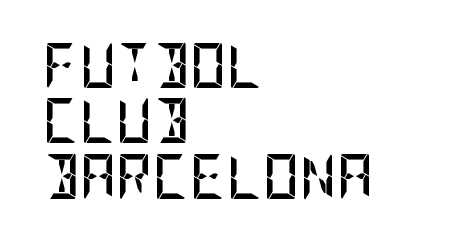
Reading down the block, your eye returns to a fixed left position each line. Has an underline been added? It has not. The letters sit at their default tracking, neither squeezed nor spread. Pretty heavy lettering here — definitely bold. Posture: straight, roman, zero tilt.
